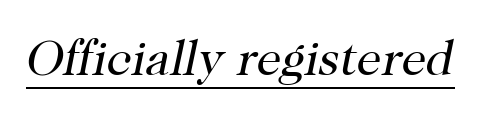
A typographer would call this underscored text. Default kerning and tracking; the words read as compact shapes. The lettering tilts uniformly, giving the passage an italic look. Here the designer chose a conventional face with non-uniform glyph widths.
